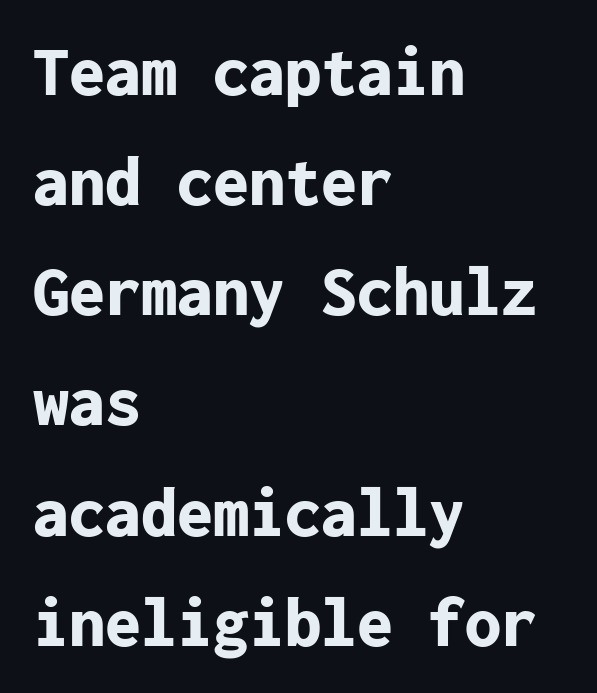
Q: Is the text bold? A: Yes.
Q: Is the text italic (slanted)? A: No, it is upright.
Q: Is the typeface a serif or a sans-serif typeface? A: Sans-serif.
Q: Is the text underlined? A: No.
Q: How is the paragraph aligned? A: Left-aligned.
Q: Is the spacing between letters normal or unusually wide? A: Normal.
Q: Is the spacing between lines tight, normal or loose? A: Normal.
Q: Width (condensed, normal, or wide)? A: Normal.
Q: Stroke contrast? A: Low.
Q: x-height? A: Medium.
Q: Monospaced? A: Yes.
